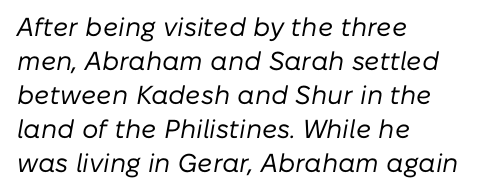
The image shows 26 px text type, italic (leaning right); set left-aligned, normal line spacing (1.31x), normal letter spacing, not underlined.
